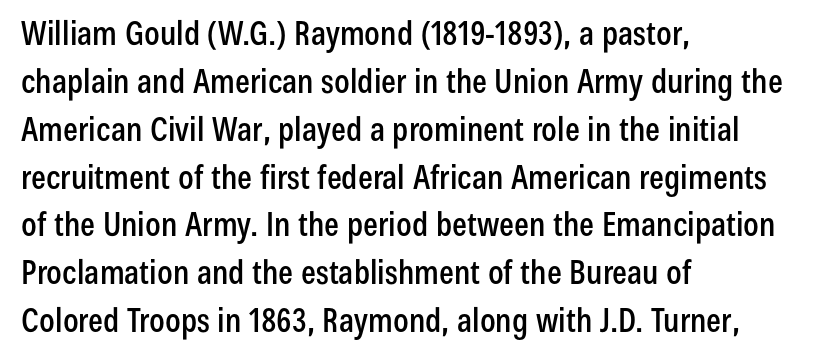
{"serif": "no", "italic": "no", "width": "condensed", "stroke_contrast": "low", "x_height": "medium", "monospaced": "no", "underline": "no", "align": "left", "line_spacing": "normal", "line_spacing_ratio": 1.45, "letter_spacing": "normal", "letter_spacing_em": 0.0, "glyph_px": 33}
